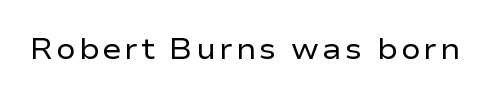
Q: Is the text bold? A: No.
Q: Is the text italic (slanted)? A: No, it is upright.
Q: Is the typeface a serif or a sans-serif typeface? A: Sans-serif.
Q: Is the text underlined? A: No.
Q: Width (condensed, normal, or wide)? A: Wide.
Q: Stroke contrast? A: Low.
Q: x-height? A: Medium.
Q: Monospaced? A: No.
